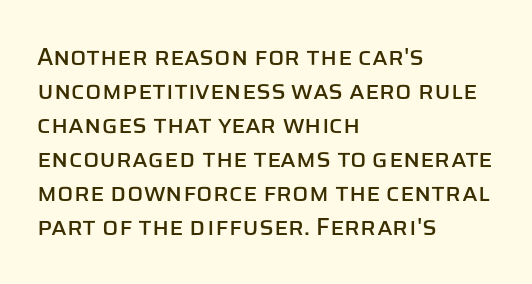
Q: Is the text italic (slanted)? A: No, it is upright.
Q: Is the text underlined? A: No.
Q: How is the paragraph aligned? A: Left-aligned.
Q: Is the spacing between letters normal or unusually wide? A: Normal.
Q: Is the spacing between lines tight, normal or loose? A: Normal.
